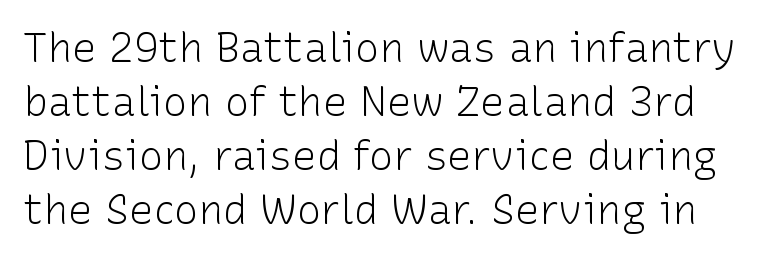
{"serif": "no", "italic": "no", "bold": "no", "weight": "light", "width": "normal", "stroke_contrast": "low", "x_height": "medium", "monospaced": "no", "underline": "no", "line_spacing": "normal", "line_spacing_ratio": 1.32, "letter_spacing": "normal", "letter_spacing_em": 0.0, "glyph_px": 41}
